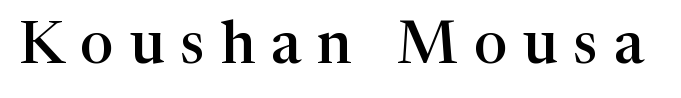
Small tapered or slab feet sit at the stroke ends, so this counts as serif. The face used here is rendered with a markedly widened letterfit. This is the regular roman posture of the typeface. Honestly, there is no underline to notice here at all.
